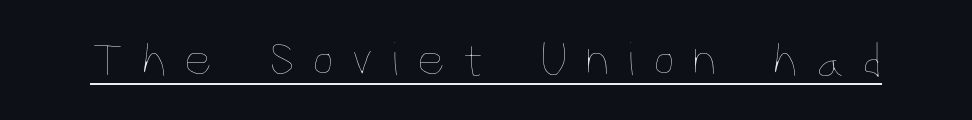
{"italic": "no", "bold": "no", "weight": "thin", "width": "condensed", "stroke_contrast": "low", "x_height": "large", "monospaced": "no", "underline": "yes", "letter_spacing": "wide", "letter_spacing_em": 0.35, "glyph_px": 49}
